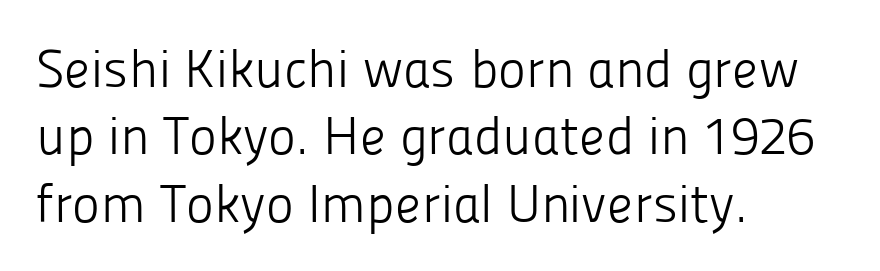
Q: Is the text bold? A: No.
Q: Is the text italic (slanted)? A: No, it is upright.
Q: Is the typeface a serif or a sans-serif typeface? A: Sans-serif.
Q: Is the text underlined? A: No.
Q: How is the paragraph aligned? A: Left-aligned.
Q: Is the spacing between letters normal or unusually wide? A: Normal.
Q: Is the spacing between lines tight, normal or loose? A: Normal.
Q: Width (condensed, normal, or wide)? A: Normal.
Q: Stroke contrast? A: Low.
Q: x-height? A: Medium.
Q: Monospaced? A: No.
